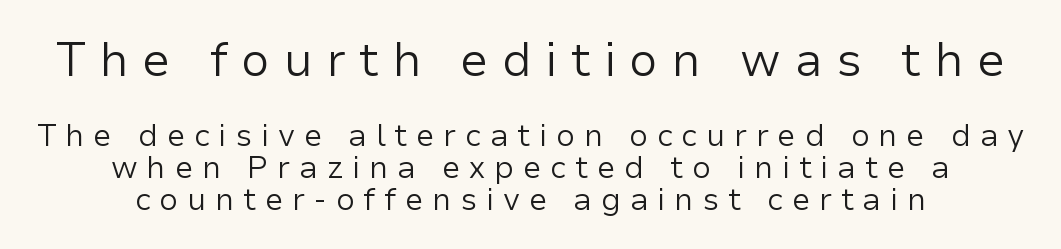
Weight: not bold — regular or lighter. The designer gave the opening block more size than the closing block. Posture: upright roman. Plain, unruled lines of type. Typeset on center — no edge is straight.
